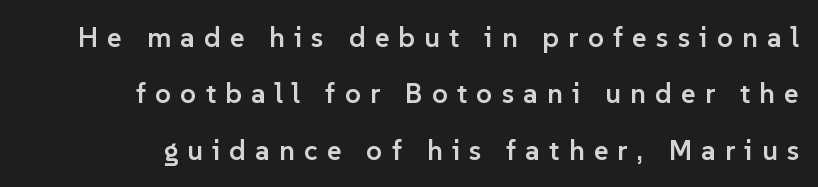
{"serif": "no", "italic": "no", "bold": "semi", "weight": "semibold", "width": "normal", "stroke_contrast": "low", "x_height": "medium", "monospaced": "no", "underline": "no", "line_spacing": "loose", "line_spacing_ratio": 2.01, "letter_spacing": "wide", "letter_spacing_em": 0.33, "glyph_px": 28}
